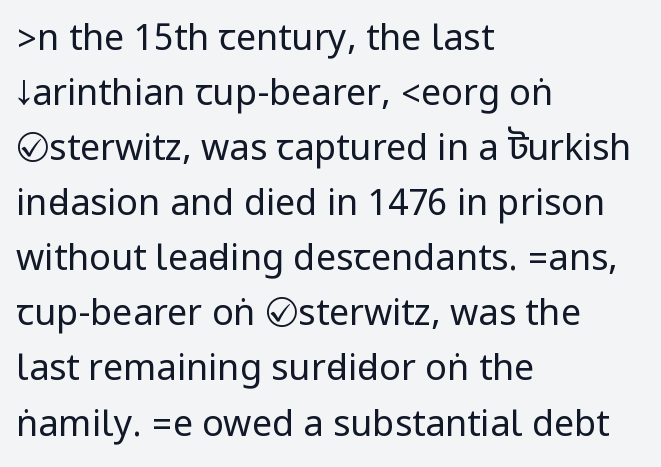
Q: Is the text bold? A: No.
Q: Is the text italic (slanted)? A: No, it is upright.
Q: Is the typeface a serif or a sans-serif typeface? A: Sans-serif.
Q: Is the text underlined? A: No.
Q: How is the paragraph aligned? A: Left-aligned.
Q: Is the spacing between letters normal or unusually wide? A: Normal.
Q: Is the spacing between lines tight, normal or loose? A: Normal.
Q: Width (condensed, normal, or wide)? A: Condensed.
Q: Stroke contrast? A: Low.
